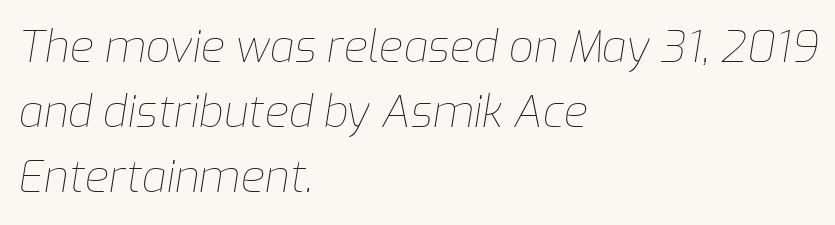
Q: Is the text bold? A: No.
Q: Is the text italic (slanted)? A: Yes, it leans right by about 9 degrees.
Q: Is the text underlined? A: No.
Q: How is the paragraph aligned? A: Left-aligned.
Q: Is the spacing between letters normal or unusually wide? A: Normal.
Q: Is the spacing between lines tight, normal or loose? A: Normal.
Q: Width (condensed, normal, or wide)? A: Normal.
Q: Stroke contrast? A: Low.
Q: x-height? A: Medium.
Q: Monospaced? A: No.
